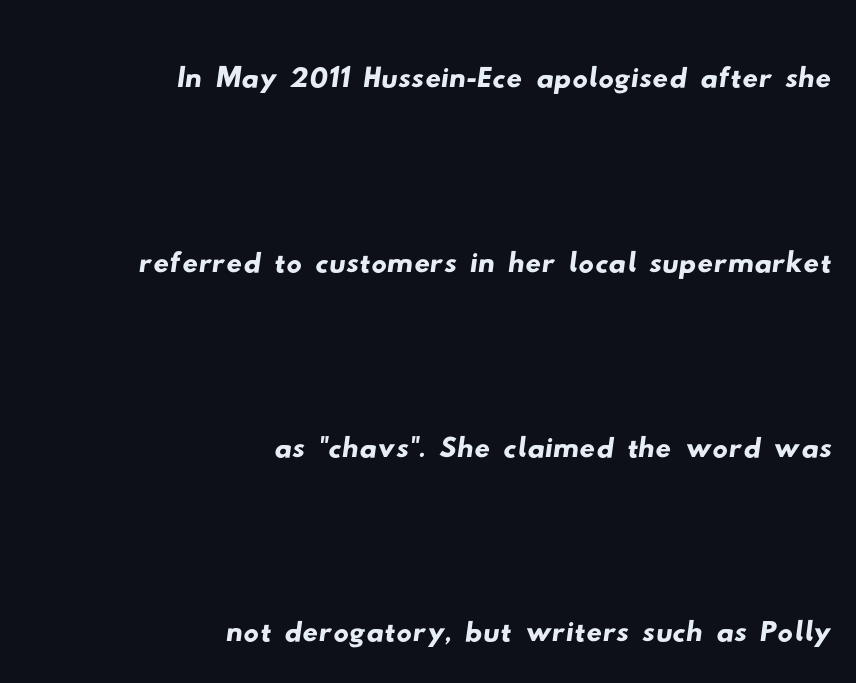
Q: Is the typeface a serif or a sans-serif typeface? A: Sans-serif.
Q: Is the text underlined? A: No.
Q: How is the paragraph aligned? A: Right-aligned.
Q: Is the spacing between letters normal or unusually wide? A: Normal.
Q: Is the spacing between lines tight, normal or loose? A: Loose.
Q: Width (condensed, normal, or wide)? A: Wide.
Q: Stroke contrast? A: Low.
Q: x-height? A: Small.
Q: Monospaced? A: No.
